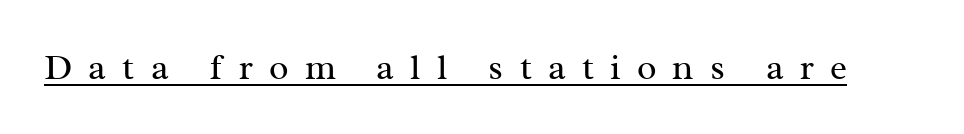
Students, observe the line beneath the letters — that is underlining. The weight tops out at a normal text grade. Posture: vertical. Classification — serif. A typesetter would call this proportional, since set widths differ per character. The letters are spread apart with noticeably loose tracking.
